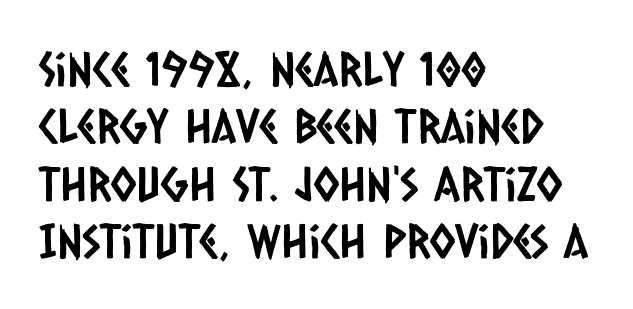
Type style note: lacks serifs. The face used here is proportionally spaced, like ordinary book or web type. Reading down the block, your eye returns to a fixed left position each line. Descenders are the only things crossing below the line. The tracking reads as untouched default to a designer's eye.
